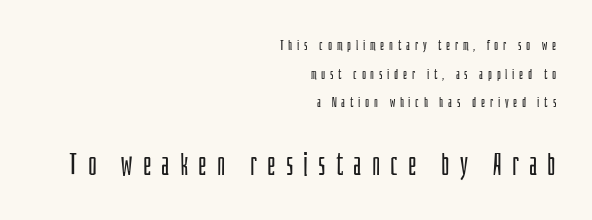
To sum up the face: it is a sans, with no serifs. Loose tracking; the words dissolve into strings of separated letters. Character widths vary here, with narrow letters taking less room than wide ones. Notice how the stems are strictly vertical — no italics here.
